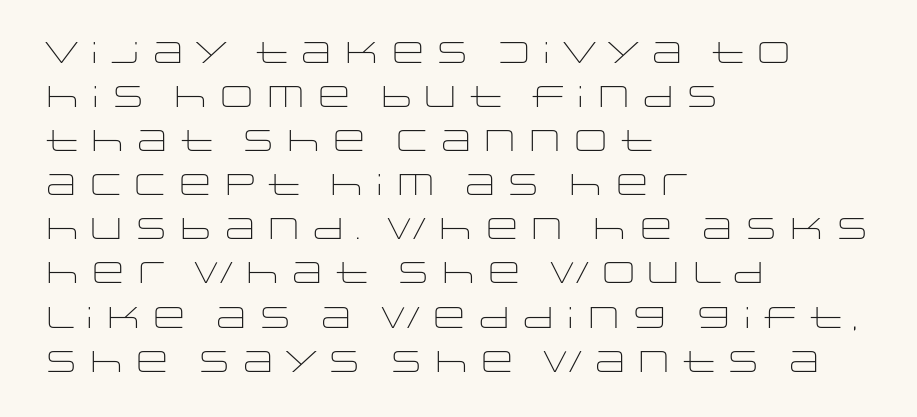
Vertical strokes here are truly vertical. Serif or sans? Sans — the stroke terminals are bare. Each new line begins a customary step beneath the previous one. A bare baseline throughout the passage. Horizontally, the lines are justified to the leading edge only.
